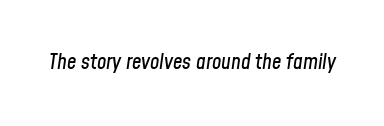
Quick note: underline off. Glyph-to-glyph distance matches everyday printed text. The typography opts for an oblique posture over an upright one.
